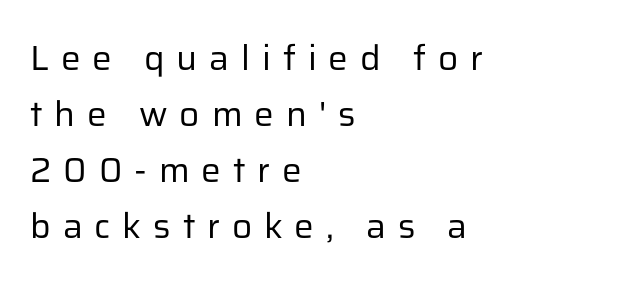
Think of a printed novel: that variable character pitch is what you see here. Horizontal alignment here is leftward, the default for most running prose. Compared with a typical body face, this is equally light or lighter still. The letters stand straight up with perfectly vertical stems. The passage shown stacks its lines at a standard gap. Typographically, this falls in the sans-serif category.
